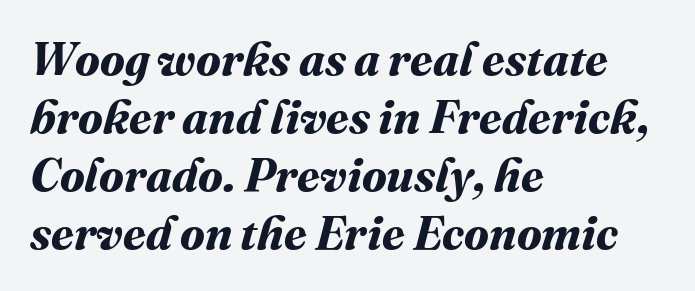
The image shows 46 px bold type; set left-aligned, normal line spacing (1.26x), normal letter spacing, not underlined; medium stroke contrast and a medium x-height.
